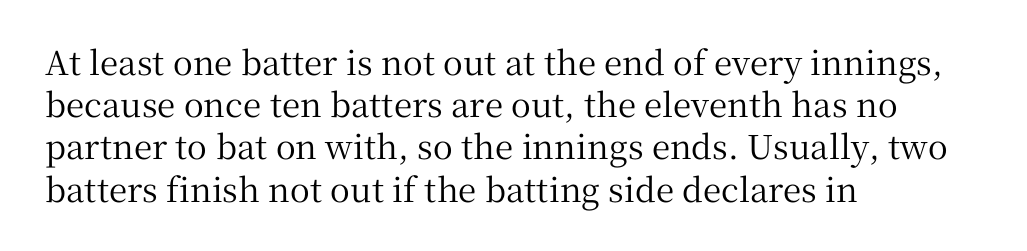
The image shows 33 px serif type, upright; set left-aligned, normal line spacing (1.28x), normal letter spacing, not underlined; medium stroke contrast and a medium x-height.
